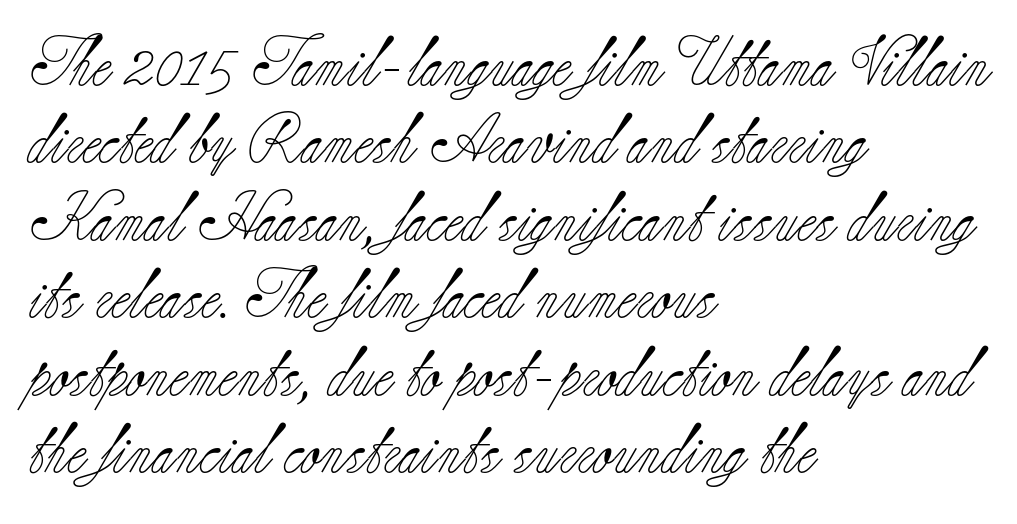
The image shows 49 px light serif type; set left-aligned, normal line spacing (1.58x), normal letter spacing, not underlined; low stroke contrast and a small x-height.
